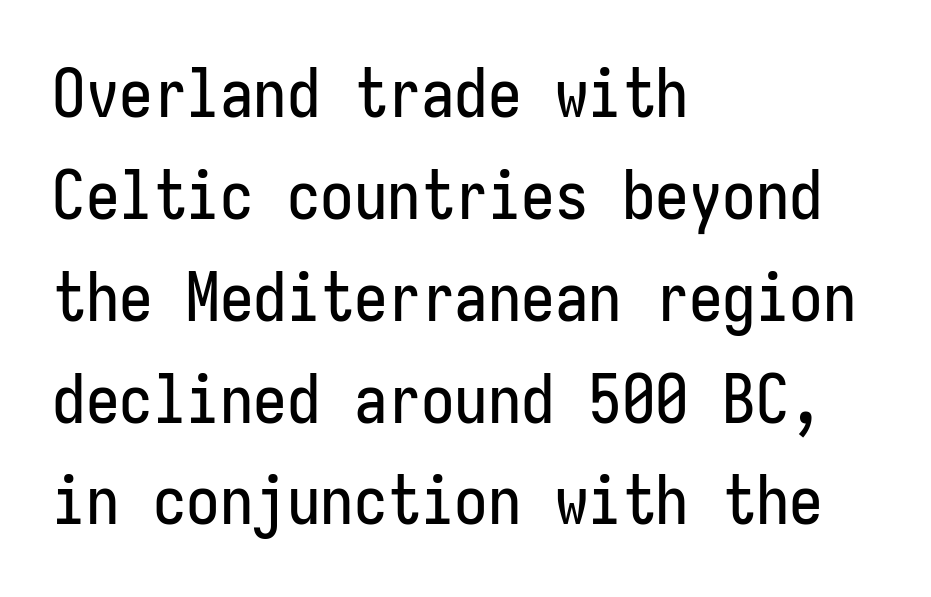
The image shows 67 px condensed sans-serif type, upright, monospaced; set left-aligned, normal line spacing (1.52x), normal letter spacing, not underlined; low stroke contrast and a medium x-height.
